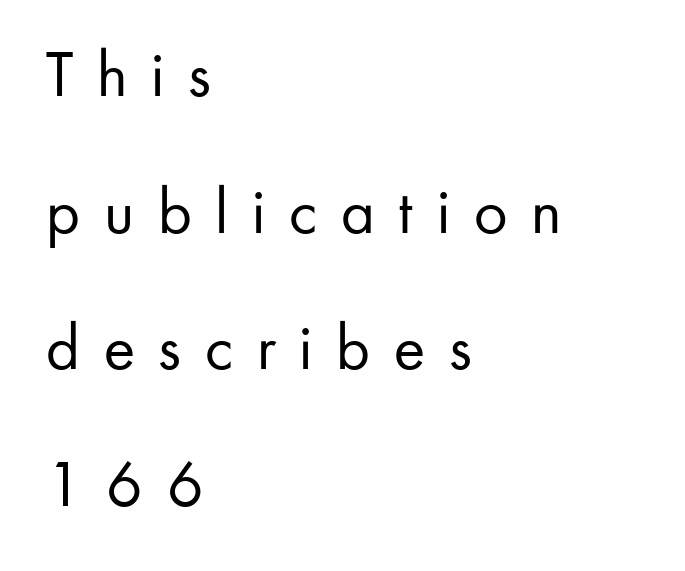
{"serif": "no", "italic": "no", "bold": "no", "weight": "regular", "width": "normal", "stroke_contrast": "low", "x_height": "small", "monospaced": "no", "underline": "no", "align": "left", "line_spacing": "loose", "line_spacing_ratio": 2.07, "letter_spacing": "wide", "letter_spacing_em": 0.36, "glyph_px": 66}
